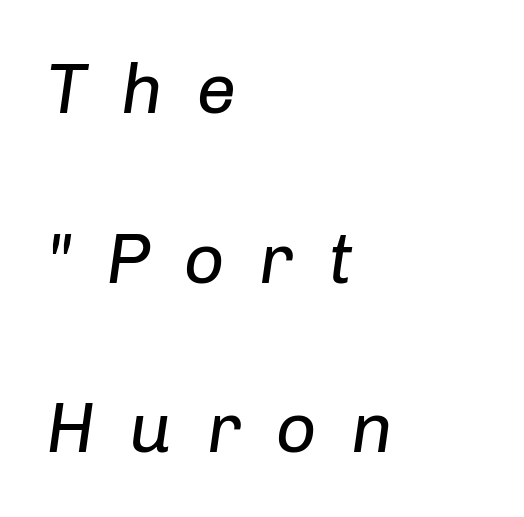
{"italic": "yes", "lean": "right", "slant_degrees": 8, "bold": "no", "weight": "regular", "width": "normal", "stroke_contrast": "low", "x_height": "medium", "monospaced": "no", "underline": "no", "align": "left", "line_spacing": "loose", "line_spacing_ratio": 2.39, "letter_spacing": "wide", "letter_spacing_em": 0.48, "glyph_px": 71}
